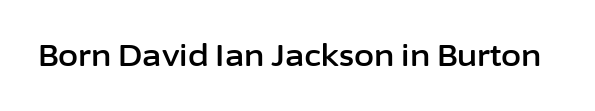
Q: Is the text italic (slanted)? A: No, it is upright.
Q: Is the typeface a serif or a sans-serif typeface? A: Sans-serif.
Q: Is the text underlined? A: No.
Q: Is the spacing between letters normal or unusually wide? A: Normal.
Q: Width (condensed, normal, or wide)? A: Normal.
Q: Stroke contrast? A: Low.
Q: x-height? A: Medium.
Q: Monospaced? A: No.
